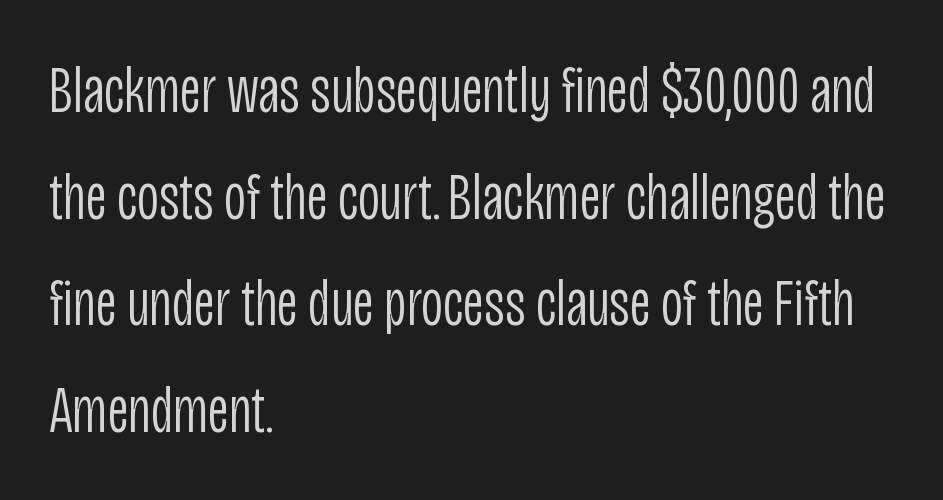
Q: Is the text bold? A: No.
Q: Is the text italic (slanted)? A: No, it is upright.
Q: Is the typeface a serif or a sans-serif typeface? A: Sans-serif.
Q: Is the text underlined? A: No.
Q: How is the paragraph aligned? A: Left-aligned.
Q: Is the spacing between letters normal or unusually wide? A: Normal.
Q: Is the spacing between lines tight, normal or loose? A: Normal.
Q: Width (condensed, normal, or wide)? A: Condensed.
Q: Stroke contrast? A: Low.
Q: x-height? A: Large.
Q: Monospaced? A: No.
